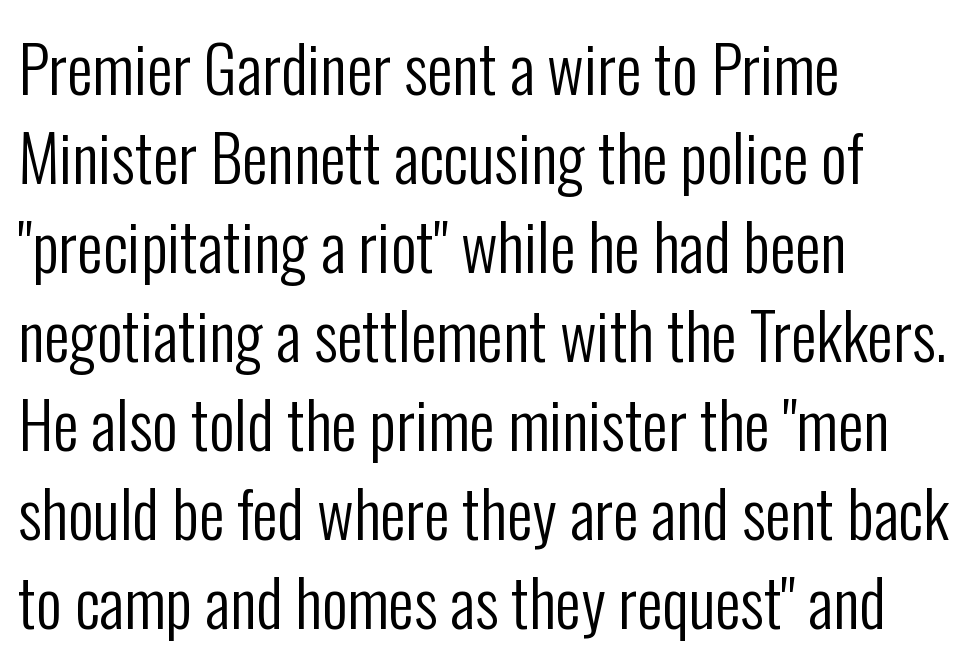
The image shows 64 px regular-weight, condensed sans-serif type, upright; set left-aligned, normal line spacing (1.39x), normal letter spacing, not underlined; low stroke contrast and a medium x-height.
